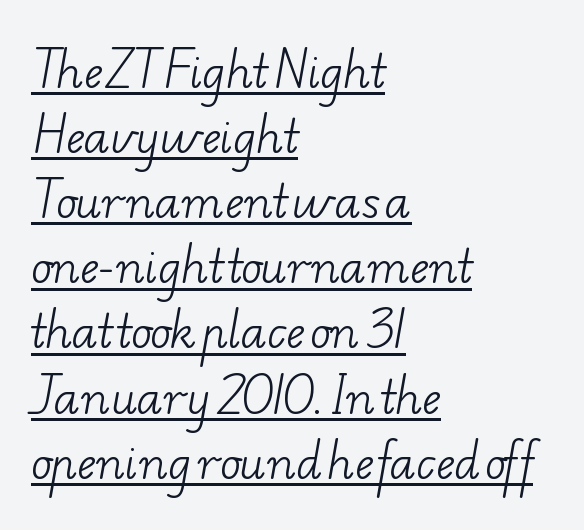
The image shows 44 px light, wide serif type; set left-aligned, normal line spacing (1.48x), normal letter spacing, underlined; low stroke contrast and a small x-height.
